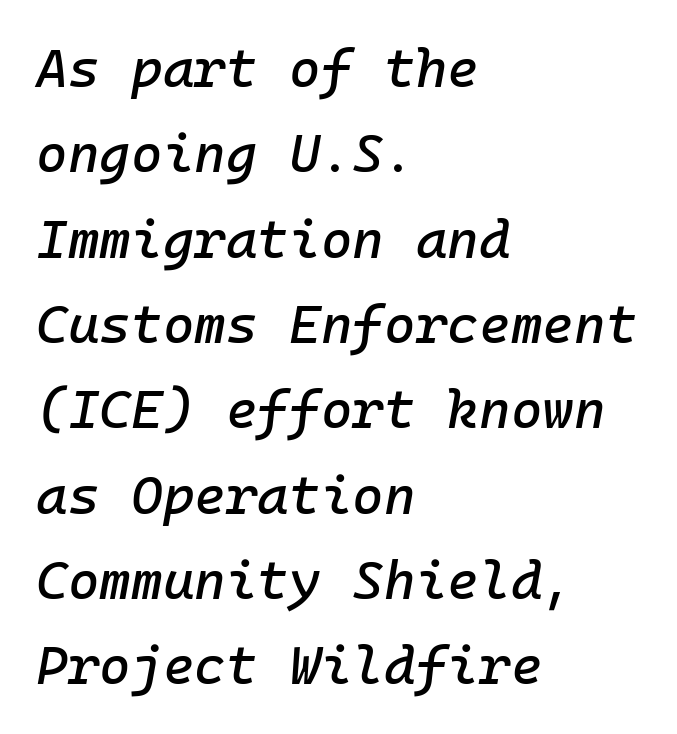
Q: Is the text italic (slanted)? A: Yes, it leans right by about 10 degrees.
Q: Is the text underlined? A: No.
Q: How is the paragraph aligned? A: Left-aligned.
Q: Is the spacing between letters normal or unusually wide? A: Normal.
Q: Is the spacing between lines tight, normal or loose? A: Normal.
Q: Width (condensed, normal, or wide)? A: Normal.
Q: Stroke contrast? A: Low.
Q: x-height? A: Medium.
Q: Monospaced? A: Yes.
